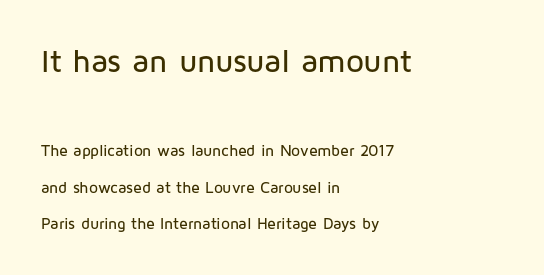
{"serif": "no", "italic": "no", "width": "normal", "stroke_contrast": "low", "x_height": "medium", "monospaced": "no", "underline": "no", "align": "left", "line_spacing": "loose", "line_spacing_ratio": 2.29, "letter_spacing": "normal", "letter_spacing_em": 0.0, "larger_block": "first", "size_ratio": 2.0, "glyph_px": 32}
